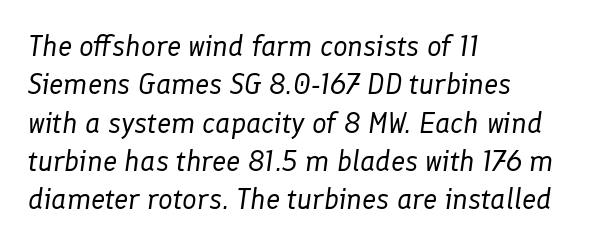
Every row of glyphs begins at an identical x-position on the left. Tracking value appears to be zero — textbook default spacing. Proportional: the letters do not fall into vertical columns. No extra ink here — the face is not bold. The area under the type is left untouched.
